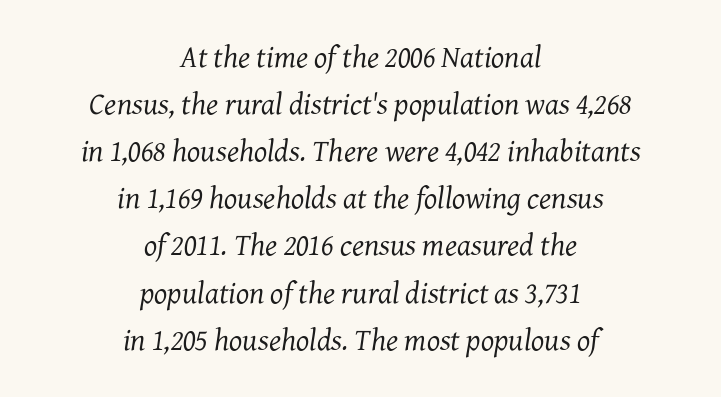
Q: Is the text bold? A: No.
Q: Is the text italic (slanted)? A: Yes, it leans right by about 7 degrees.
Q: Is the typeface a serif or a sans-serif typeface? A: Serif.
Q: Is the text underlined? A: No.
Q: How is the paragraph aligned? A: Centered.
Q: Is the spacing between letters normal or unusually wide? A: Normal.
Q: Is the spacing between lines tight, normal or loose? A: Normal.
Q: Width (condensed, normal, or wide)? A: Normal.
Q: Stroke contrast? A: Medium.
Q: x-height? A: Medium.
Q: Monospaced? A: No.
